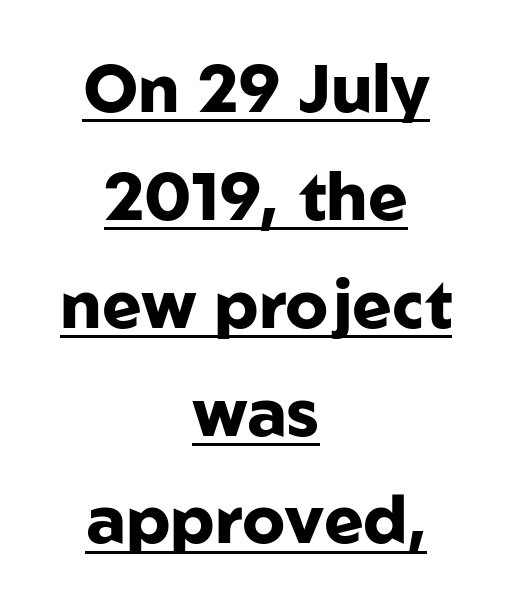
This is roman type, the default non-slanted kind. Teacher's note: observe the equal gaps on both sides — that is centered alignment. The characters display no serif detailing; their extremities are plain. A rule runs beneath these lines of type.
